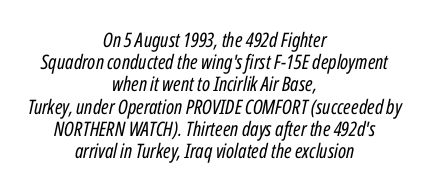
Q: Is the text bold? A: No.
Q: Is the text italic (slanted)? A: Yes, it leans right by about 12 degrees.
Q: Is the text underlined? A: No.
Q: How is the paragraph aligned? A: Centered.
Q: Is the spacing between letters normal or unusually wide? A: Normal.
Q: Is the spacing between lines tight, normal or loose? A: Tight.
